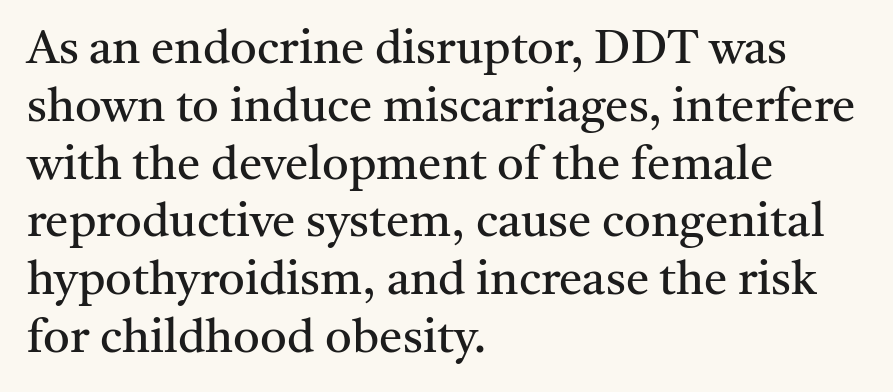
{"serif": "yes", "italic": "no", "bold": "no", "weight": "regular", "width": "normal", "stroke_contrast": "medium", "x_height": "medium", "monospaced": "no", "underline": "no", "align": "left", "line_spacing_ratio": 1.23, "letter_spacing": "normal", "letter_spacing_em": 0.0, "glyph_px": 47}
